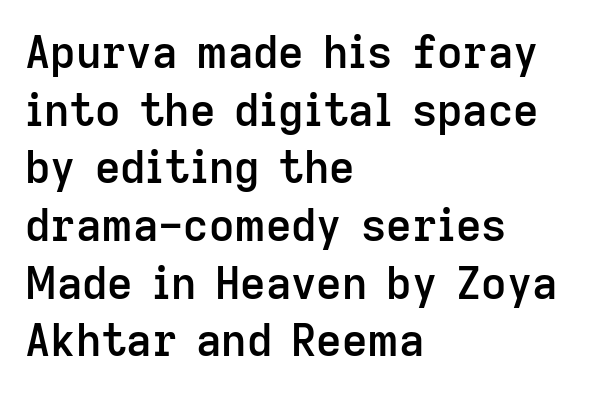
The image shows 44 px semibold sans-serif type, upright; set left-aligned, normal line spacing (1.31x), normal letter spacing, not underlined; low stroke contrast and a medium x-height.
